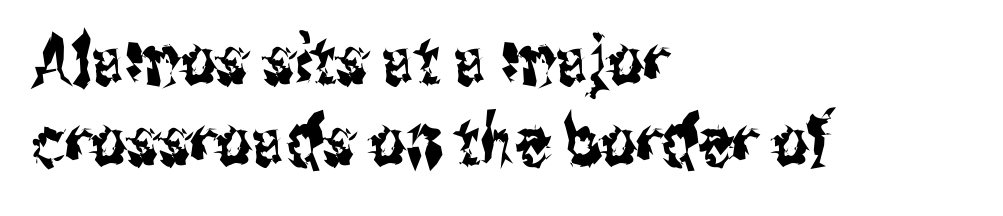
The image shows 69 px condensed sans-serif type, upright; set left-aligned, line spacing 1.18x, normal letter spacing, not underlined; medium stroke contrast and a medium x-height.
